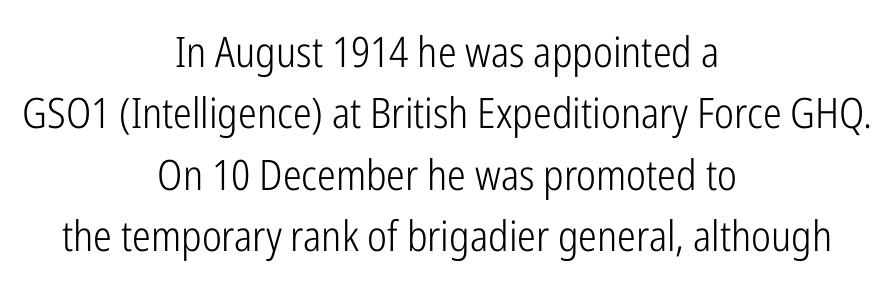
The image shows 42 px light, condensed sans-serif type, upright; set centered, normal line spacing (1.46x), normal letter spacing, not underlined; low stroke contrast and a medium x-height.
